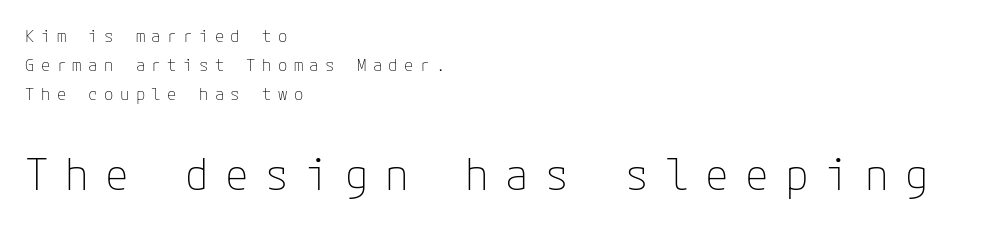
The image shows 43 px thin sans-serif type, upright; set left-aligned, line spacing 1.72x, unusually wide letter spacing (+0.38 em), not underlined; the second (bottom) block is 2.53x larger; low stroke contrast and a medium x-height.
